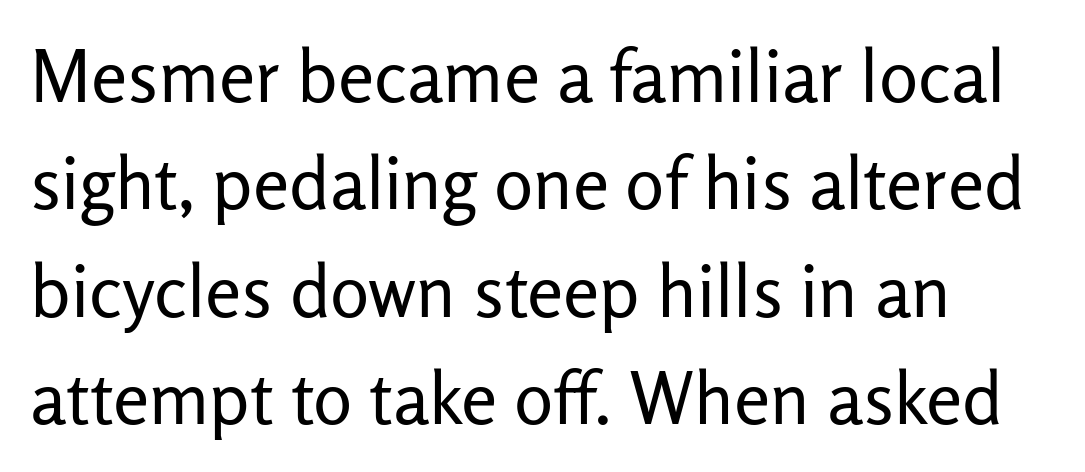
Q: Is the text bold? A: No.
Q: Is the text italic (slanted)? A: No, it is upright.
Q: Is the typeface a serif or a sans-serif typeface? A: Sans-serif.
Q: Is the text underlined? A: No.
Q: How is the paragraph aligned? A: Left-aligned.
Q: Is the spacing between letters normal or unusually wide? A: Normal.
Q: Is the spacing between lines tight, normal or loose? A: Normal.
Q: Width (condensed, normal, or wide)? A: Normal.
Q: Stroke contrast? A: Low.
Q: x-height? A: Medium.
Q: Monospaced? A: No.
